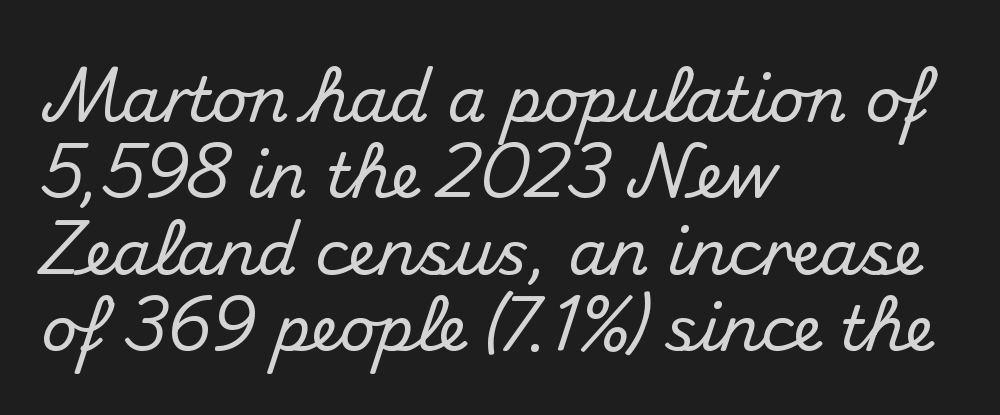
Caption: multi-line text, flush left, ragged right. Look at the bottom of the vertical strokes: they stop flat, with no serifs. Descenders hang freely into open space.
